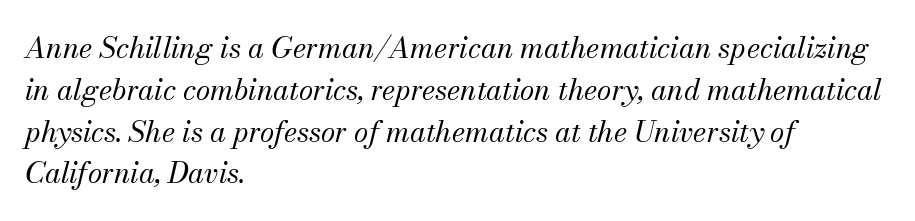
The image shows 29 px regular-weight serif type, italic (leaning right); set left-aligned, normal line spacing (1.44x), normal letter spacing, not underlined; medium stroke contrast and a small x-height.
